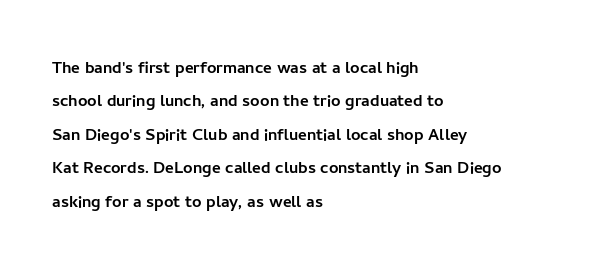
{"italic": "no", "underline": "no", "align": "left", "line_spacing": "normal", "line_spacing_ratio": 1.59, "letter_spacing": "normal", "letter_spacing_em": 0.0, "glyph_px": 21}
